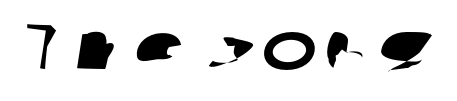
The typeface chosen for these lines omits serifs. Do the characters align in a grid? No, the font is proportional. Quick note: underline off.
